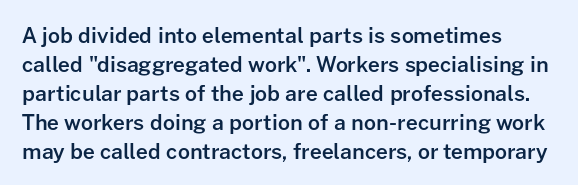
These lines keep a tight, regular rhythm from letter to letter. If you drew a ruler down the left edge, every line would touch it. Compared with an ordinary text face, these strokes are moderately heavier — a semibold. Whoever set this chose a conventional vertical rhythm. The glyphs are unaccompanied by any horizontal stroke below them.
